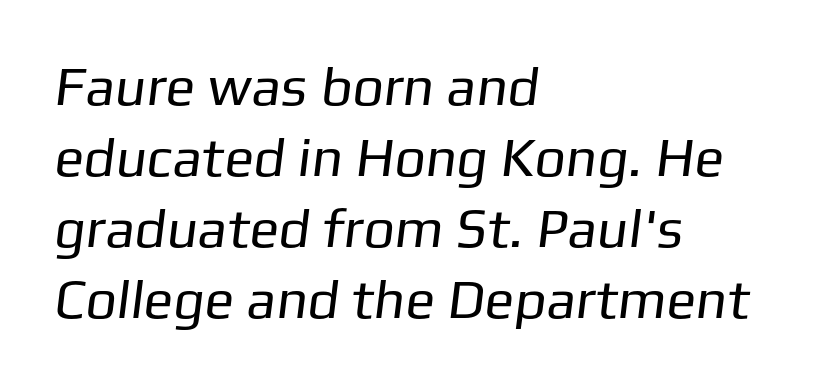
The image shows 55 px regular-weight sans-serif type; set left-aligned, normal line spacing (1.29x), normal letter spacing, not underlined; low stroke contrast and a medium x-height.
